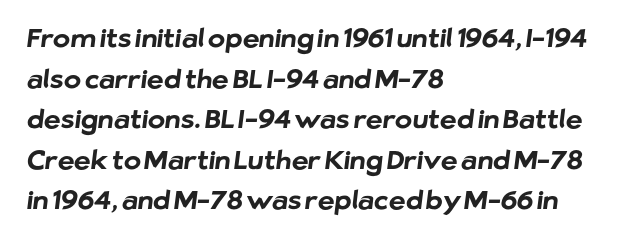
Check under the words: just untouched page. Visually the block forms a straight wall on the left and a jagged coastline on the right. The typesetting leans heavy: a genuine bold. The tracking reads as untouched default to a designer's eye. The lines sit at an ordinary, default distance from one another.
